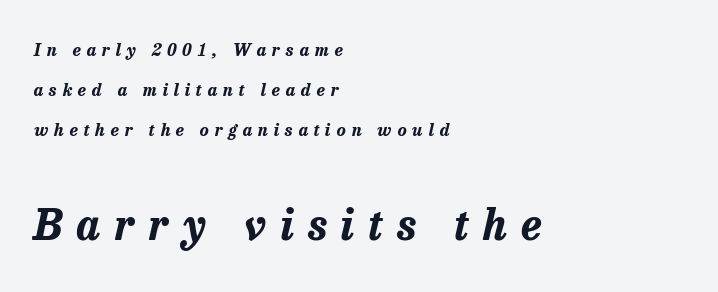
{"italic": "yes", "lean": "right", "slant_degrees": 13, "bold": "yes", "weight": "bold", "width": "normal", "stroke_contrast": "low", "x_height": "medium", "monospaced": "no", "underline": "no", "align": "left", "line_spacing": "loose", "line_spacing_ratio": 2.34, "letter_spacing": "wide", "letter_spacing_em": 0.34, "larger_block": "second", "size_ratio": 2.47, "glyph_px": 42}
